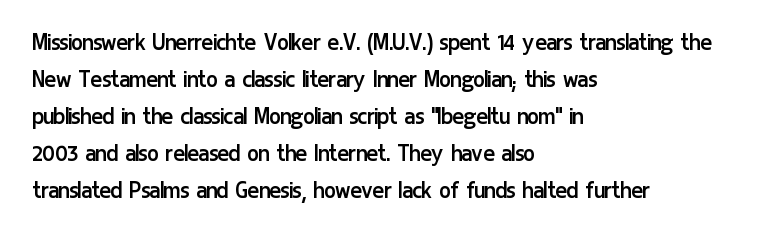
The image shows 27 px text type, upright; set left-aligned, normal line spacing (1.37x), normal letter spacing, not underlined.
